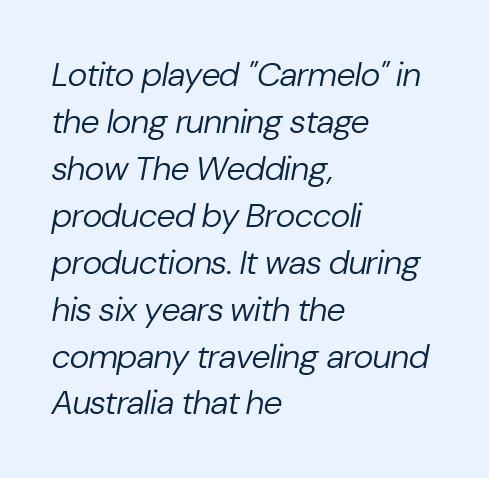
{"italic": "yes", "lean": "right", "slant_degrees": 10, "bold": "no", "weight": "regular", "width": "normal", "stroke_contrast": "low", "x_height": "medium", "monospaced": "no", "underline": "no", "align": "left", "line_spacing": "normal", "line_spacing_ratio": 1.38, "letter_spacing": "normal", "letter_spacing_em": 0.0, "glyph_px": 34}
